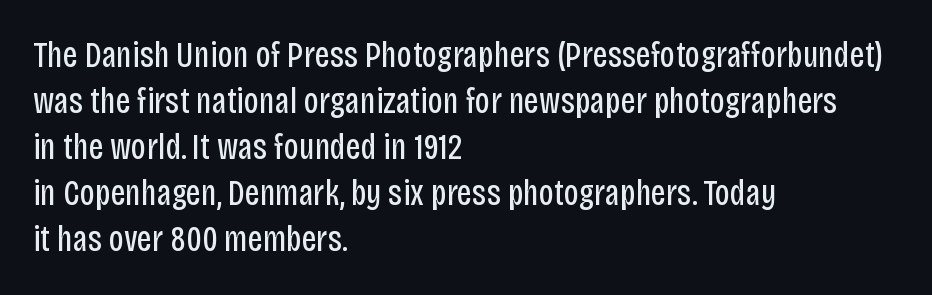
Q: Is the text bold? A: No.
Q: Is the text italic (slanted)? A: No, it is upright.
Q: Is the typeface a serif or a sans-serif typeface? A: Sans-serif.
Q: Is the text underlined? A: No.
Q: How is the paragraph aligned? A: Left-aligned.
Q: Is the spacing between letters normal or unusually wide? A: Normal.
Q: Is the spacing between lines tight, normal or loose? A: Normal.
Q: Width (condensed, normal, or wide)? A: Condensed.
Q: Stroke contrast? A: Low.
Q: x-height? A: Large.
Q: Monospaced? A: No.
